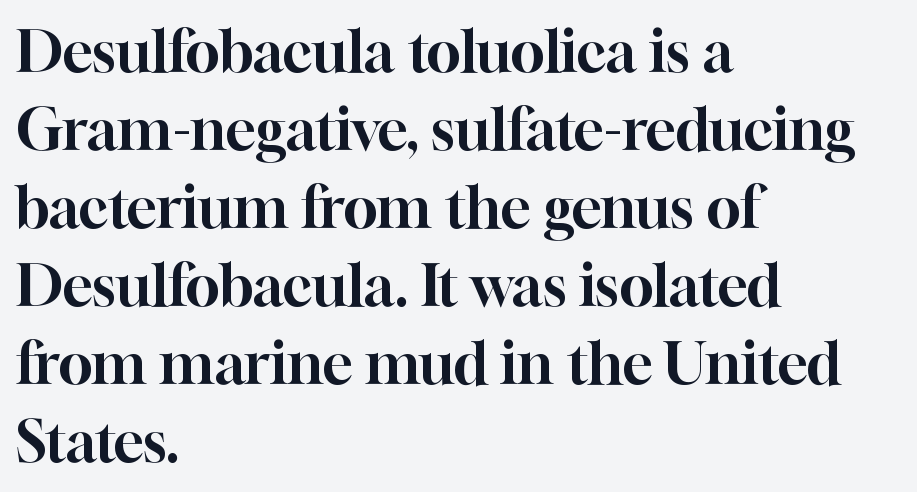
The image shows 57 px serif type, upright; set left-aligned, normal line spacing (1.37x), normal letter spacing, not underlined; high stroke contrast and a medium x-height.
